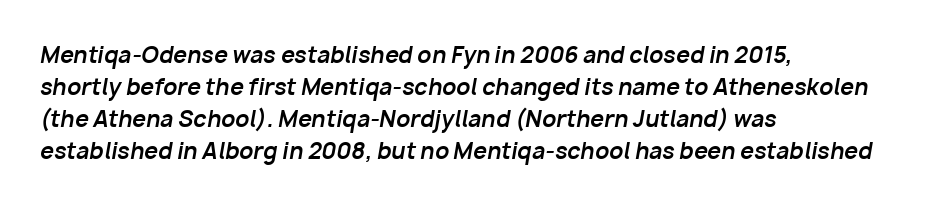
Q: Is the text bold? A: Yes.
Q: Is the text italic (slanted)? A: Yes, it leans right by about 10 degrees.
Q: Is the text underlined? A: No.
Q: How is the paragraph aligned? A: Left-aligned.
Q: Is the spacing between letters normal or unusually wide? A: Normal.
Q: Is the spacing between lines tight, normal or loose? A: Normal.
